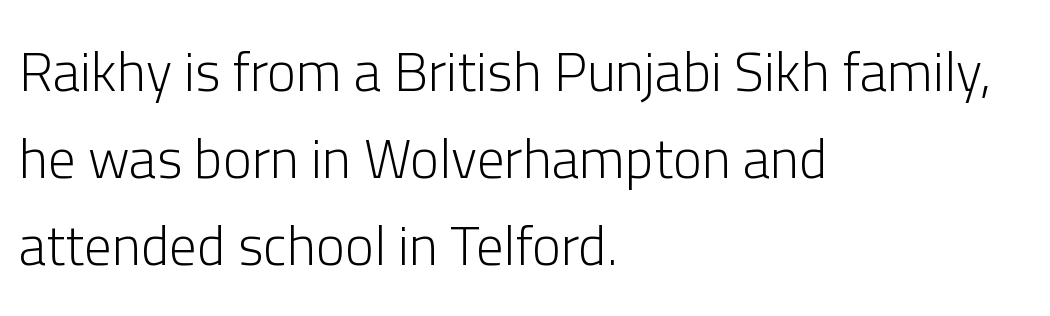
The image shows 55 px light sans-serif type, upright; set left-aligned, normal line spacing (1.58x), normal letter spacing, not underlined; low stroke contrast and a medium x-height.
